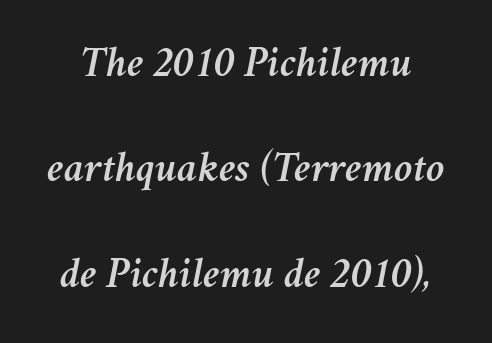
{"italic": "yes", "lean": "right", "slant_degrees": 11, "width": "normal", "stroke_contrast": "medium", "x_height": "medium", "monospaced": "no", "underline": "no", "line_spacing": "loose", "line_spacing_ratio": 2.45, "letter_spacing": "normal", "letter_spacing_em": 0.0, "glyph_px": 43}
